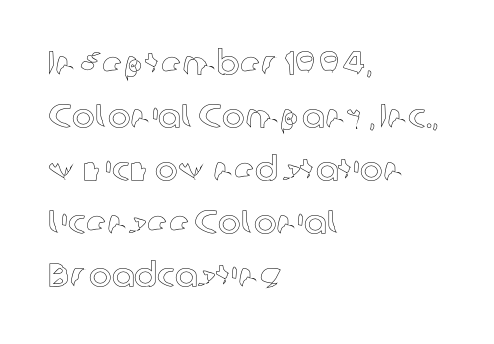
The image shows 34 px text type, upright; set left-aligned, normal line spacing (1.56x), normal letter spacing, not underlined; a medium x-height.
